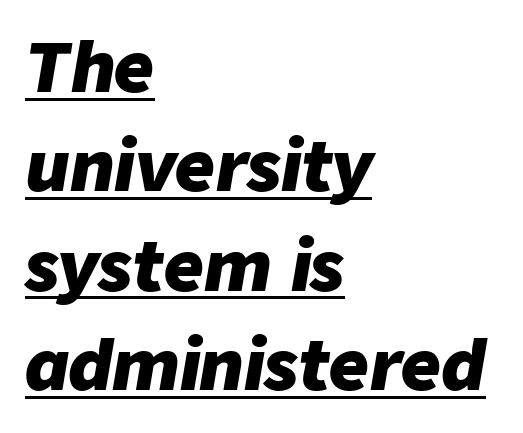
The image shows 69 px heavy type, italic (leaning right); set left-aligned, normal line spacing (1.44x), normal letter spacing, underlined; low stroke contrast and a medium x-height.
